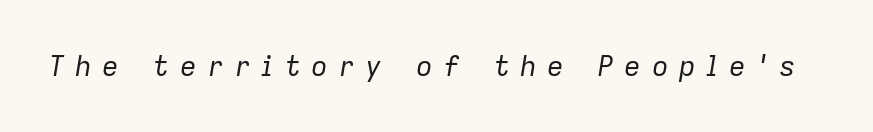
{"italic": "yes", "lean": "right", "slant_degrees": 9, "bold": "no", "weight": "regular", "width": "normal", "stroke_contrast": "low", "x_height": "medium", "monospaced": "no", "underline": "no", "letter_spacing": "wide", "letter_spacing_em": 0.37, "glyph_px": 28}
